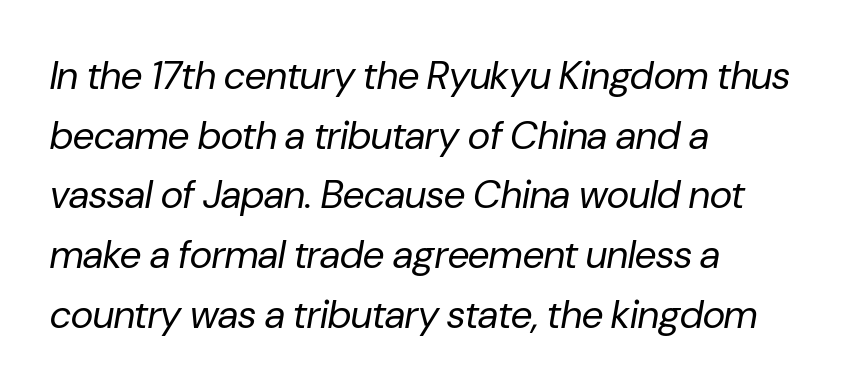
The image shows 39 px regular-weight type, italic (leaning right); set left-aligned, normal line spacing (1.53x), normal letter spacing, not underlined; low stroke contrast and a medium x-height.
